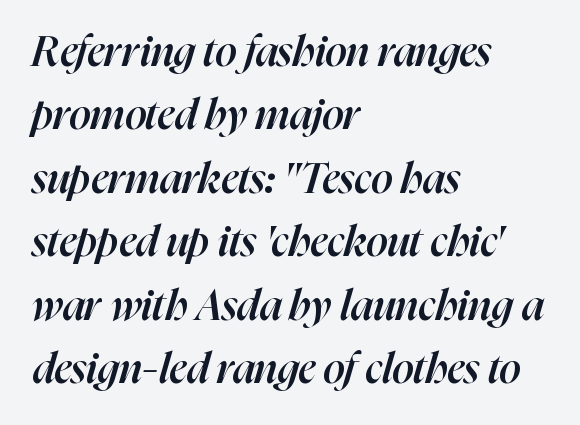
Think of a printed novel: that variable character pitch is what you see here. Short note: letters normally spaced. Set as a demibold, roughly 600 on the weight scale. The rendering uses a moderate line-height, typical for paragraphs. These lines stack with their left ends in a neat column. The baseline area is clear.
